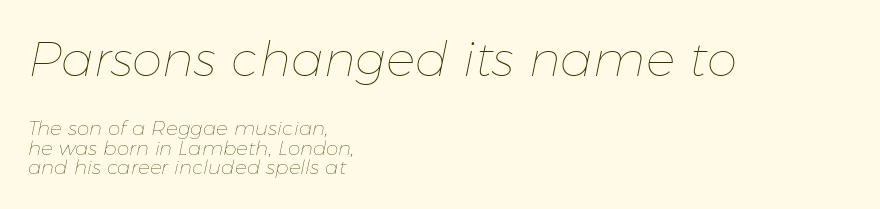
In terms of letterspacing, this is plain default setting. Descender tails drop into unmarked territory. These lines are rendered in a variable-pitch font. Italic: yes, the glyphs are oblique. Type size steps down from the first block to the second. Notice how the passage keeps a crisp vertical edge on the left only.
